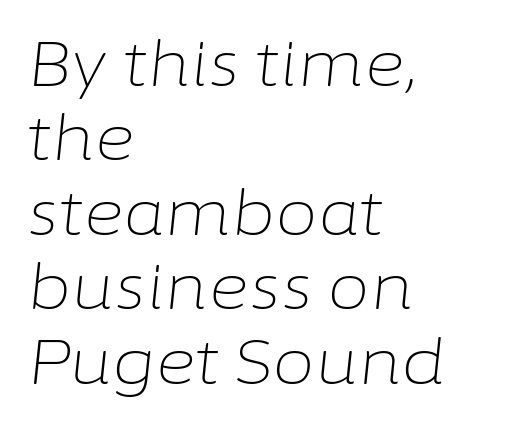
{"italic": "yes", "lean": "right", "slant_degrees": 6, "bold": "no", "weight": "light", "width": "normal", "stroke_contrast": "low", "x_height": "medium", "monospaced": "no", "underline": "no", "align": "left", "line_spacing_ratio": 1.2, "letter_spacing": "normal", "letter_spacing_em": 0.0, "glyph_px": 62}
